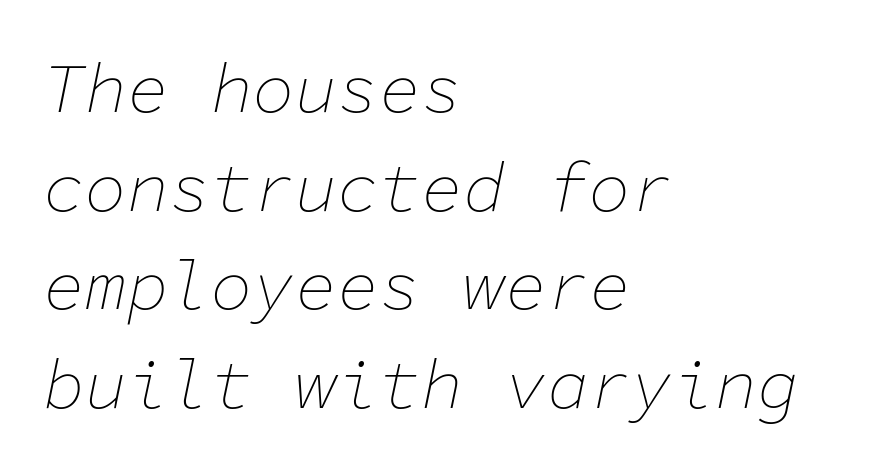
Q: Is the text bold? A: No.
Q: Is the text italic (slanted)? A: Yes, it leans right by about 11 degrees.
Q: Is the text underlined? A: No.
Q: How is the paragraph aligned? A: Left-aligned.
Q: Is the spacing between letters normal or unusually wide? A: Normal.
Q: Is the spacing between lines tight, normal or loose? A: Normal.
Q: Width (condensed, normal, or wide)? A: Normal.
Q: Stroke contrast? A: Low.
Q: x-height? A: Medium.
Q: Monospaced? A: Yes.
